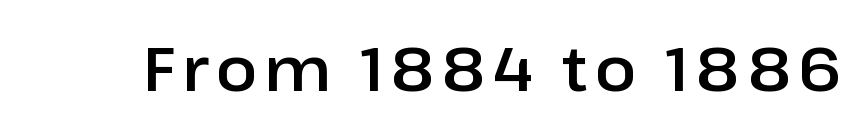
Q: Is the text italic (slanted)? A: No, it is upright.
Q: Is the typeface a serif or a sans-serif typeface? A: Sans-serif.
Q: Is the text underlined? A: No.
Q: Width (condensed, normal, or wide)? A: Normal.
Q: Stroke contrast? A: Low.
Q: x-height? A: Medium.
Q: Monospaced? A: No.
